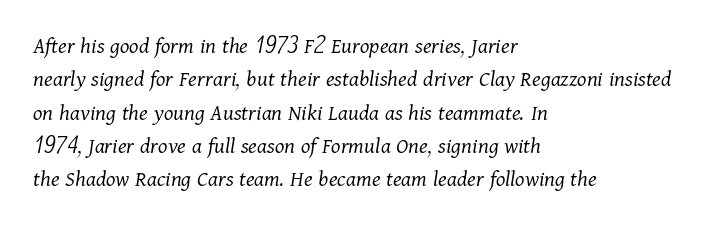
The image shows 24 px text type, italic (leaning right); set left-aligned, normal line spacing (1.39x), normal letter spacing, not underlined.
